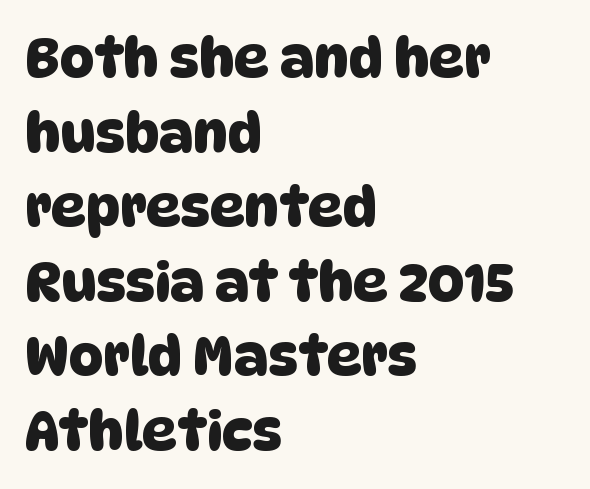
A student would call this left alignment; a typographer would say flush left, rag right. Character widths vary here, with narrow letters taking less room than wide ones. Standard letterfit; no display-style spreading of the glyphs. Whoever set this chose a conventional vertical rhythm. Serifs: no, the terminals of the letterforms are clean. Each row of text sits above clean, open space.
